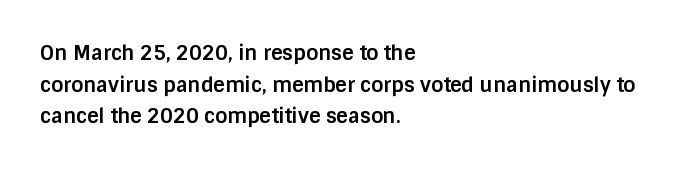
The image shows 20 px bold type, upright; set left-aligned, normal line spacing (1.58x), normal letter spacing, not underlined.
